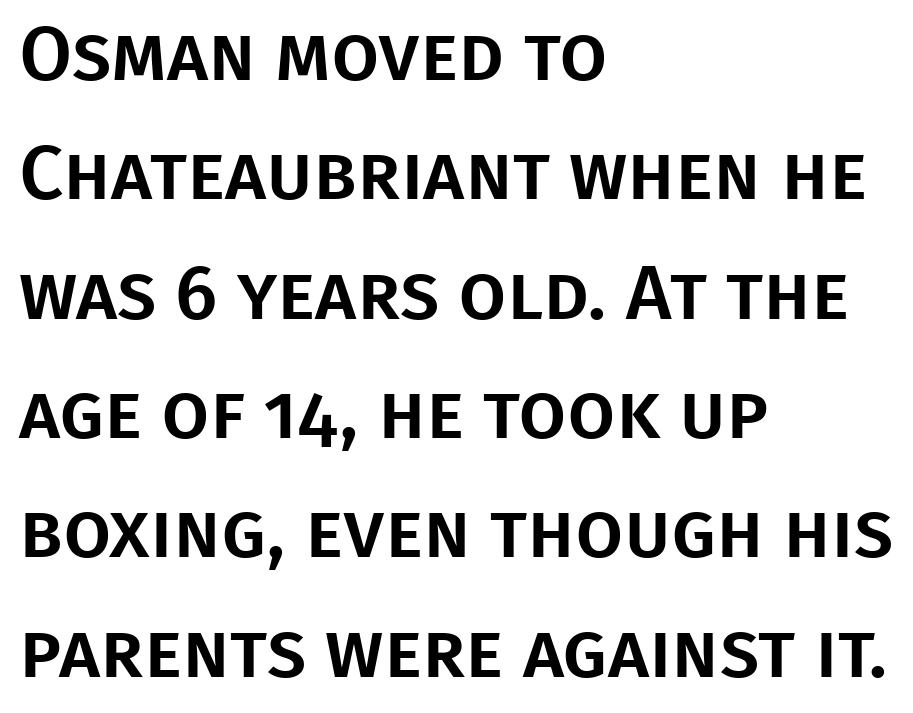
The image shows 77 px sans-serif type, upright; set left-aligned, normal line spacing (1.55x), normal letter spacing, not underlined; low stroke contrast and a large x-height.
